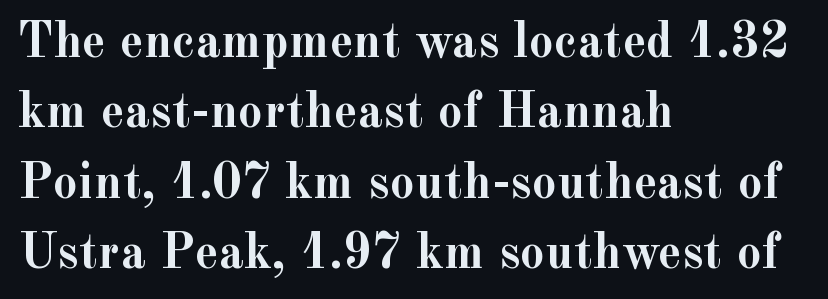
{"serif": "yes", "italic": "no", "bold": "yes", "weight": "semibold", "width": "normal", "x_height": "small", "monospaced": "no", "underline": "no", "align": "left", "line_spacing": "normal", "line_spacing_ratio": 1.41, "letter_spacing": "normal", "letter_spacing_em": 0.0, "glyph_px": 50}
